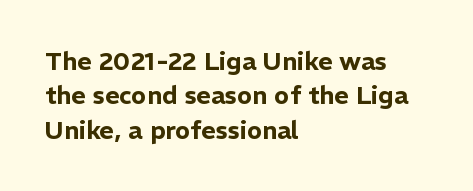
Style check: upright. All the whitespace from short lines collects on the right. Rule under the text: the space is simply empty. Leading matches the norm, producing a regular column.
